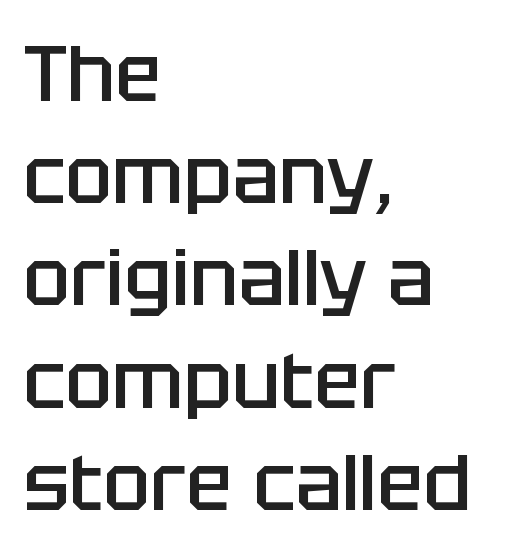
The rendering uses a semibold face; strokes are thickened but not to full bold. Horizontal bands of white between lines are of average thickness. These lines are rendered in a variable-pitch font. What kind of face is this? One without serifs — a sans. Type without underlining. There is no visible air inserted between adjacent glyphs.
